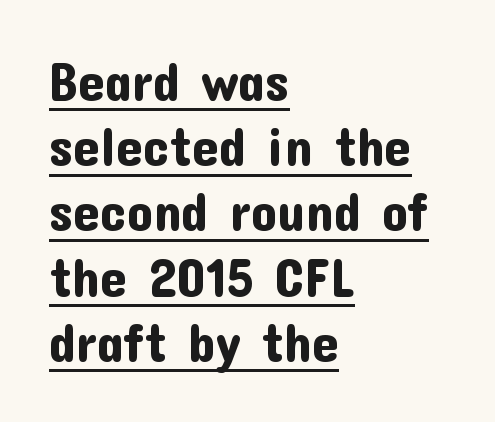
{"serif": "no", "italic": "no", "width": "normal", "stroke_contrast": "low", "x_height": "medium", "monospaced": "no", "underline": "yes", "align": "left", "line_spacing_ratio": 1.23, "letter_spacing": "normal", "letter_spacing_em": 0.0, "glyph_px": 53}
